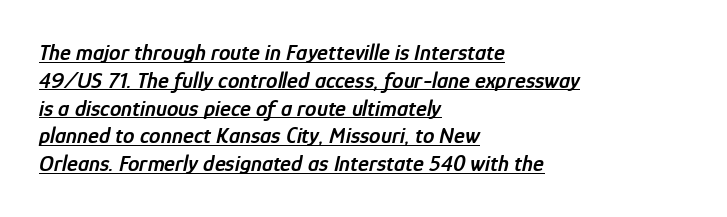
Q: Is the text bold? A: Semi-bold.
Q: Is the text italic (slanted)? A: Yes, it leans right by about 12 degrees.
Q: Is the text underlined? A: Yes.
Q: How is the paragraph aligned? A: Left-aligned.
Q: Is the spacing between letters normal or unusually wide? A: Normal.
